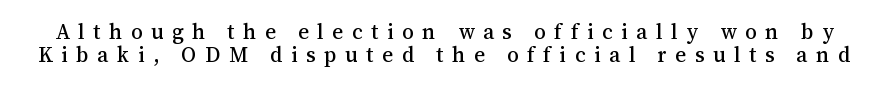
Posture: straight, roman, zero tilt. Spacing between characters has been opened up far beyond the box default. Very little white space separates one row of letters from the next. The strip under each line holds only bare page.
